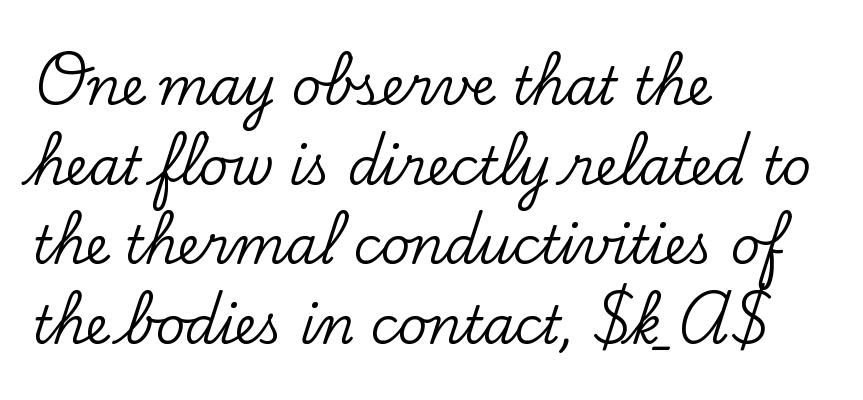
Alignment: flush left. The zone under the glyphs is completely vacant. The horizontal fit of the characters is conventional and even. The rendering uses natural spacing where letterforms have individual widths. These lines are composed in type with serifs.
